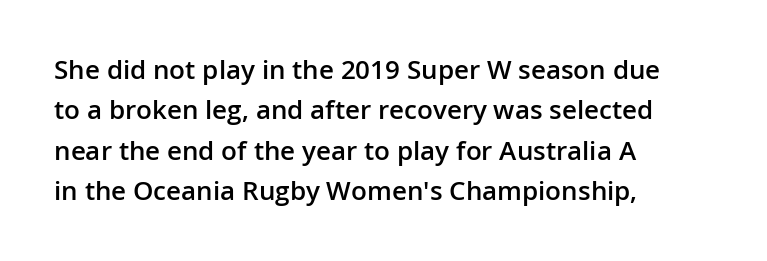
Posture: vertical. No word sits above an underline. Its strokes are somewhat broadened, the hallmark of semibold type. How are the letters spaced? Ordinarily, with no added tracking.
